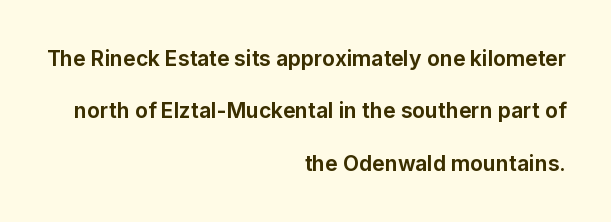
{"italic": "no", "bold": "yes", "underline": "no", "align": "right", "line_spacing": "loose", "line_spacing_ratio": 2.5, "letter_spacing": "normal", "letter_spacing_em": 0.0, "glyph_px": 21}
